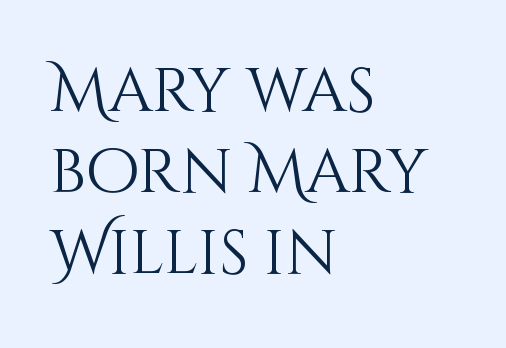
Q: Is the text bold? A: No.
Q: Is the text italic (slanted)? A: No, it is upright.
Q: Is the text underlined? A: No.
Q: How is the paragraph aligned? A: Left-aligned.
Q: Is the spacing between letters normal or unusually wide? A: Normal.
Q: Is the spacing between lines tight, normal or loose? A: Normal.
Q: Width (condensed, normal, or wide)? A: Normal.
Q: Stroke contrast? A: Medium.
Q: x-height? A: Large.
Q: Monospaced? A: No.
